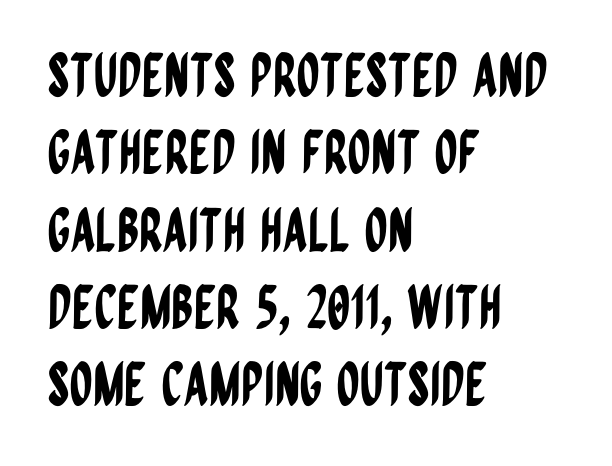
Nope, not italic — everything's standing straight. This sample is left-justified, so line endings fall wherever the words run out. The rendering keeps characters at their native spacing. Descenders are the only things crossing below the line. Normally led — the rows are evenly, conventionally spaced.
